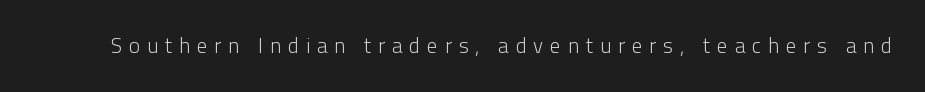
The image shows 21 px text type, upright; set unusually wide letter spacing (+0.33 em), not underlined.
